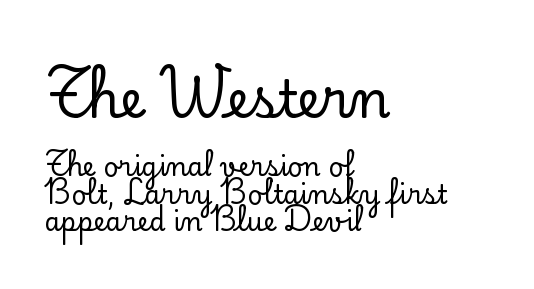
Each letter's strokes conclude with small projecting serifs. You could not count columns in this text — the font is proportionally spaced. Decoration check: the copy has no underline. The rendering shrinks the type as you move from the upper chunk to the lower. The passage shown stacks its lines with hardly any gap. Inter-character spacing is left at the font's built-in metrics.
